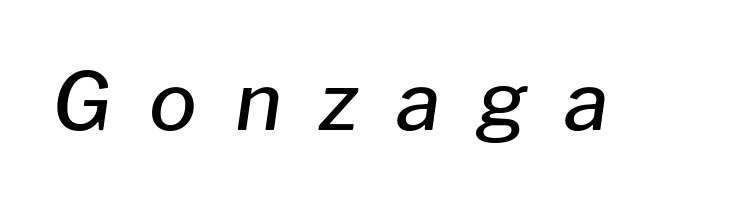
{"italic": "yes", "lean": "right", "slant_degrees": 8, "bold": "semi", "weight": "semibold", "width": "normal", "stroke_contrast": "low", "x_height": "medium", "monospaced": "no", "underline": "no", "letter_spacing": "wide", "letter_spacing_em": 0.47, "glyph_px": 80}
